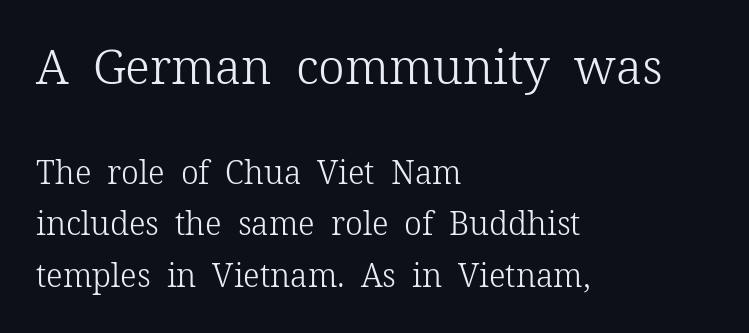
Q: Is the text bold? A: No.
Q: Is the text italic (slanted)? A: No, it is upright.
Q: Is the typeface a serif or a sans-serif typeface? A: Serif.
Q: Is the text underlined? A: No.
Q: How is the paragraph aligned? A: Left-aligned.
Q: Is the spacing between letters normal or unusually wide? A: Normal.
Q: Is the spacing between lines tight, normal or loose? A: Normal.
Q: Which block of text is set in a larger size, the first (top) or the second (bottom)? A: The first (top) one.
Q: Width (condensed, normal, or wide)? A: Normal.
Q: Stroke contrast? A: Low.
Q: x-height? A: Medium.
Q: Monospaced? A: No.
